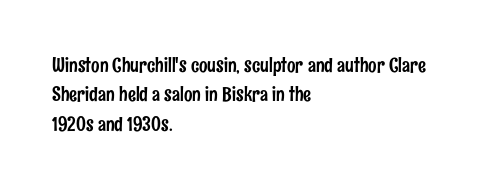
Notice how the passage keeps a crisp vertical edge on the left only. The space directly below the letters is spotless. The designer left line spacing at the default. Honestly, the letter spacing is just normal — you wouldn't notice it. Posture: vertical.
